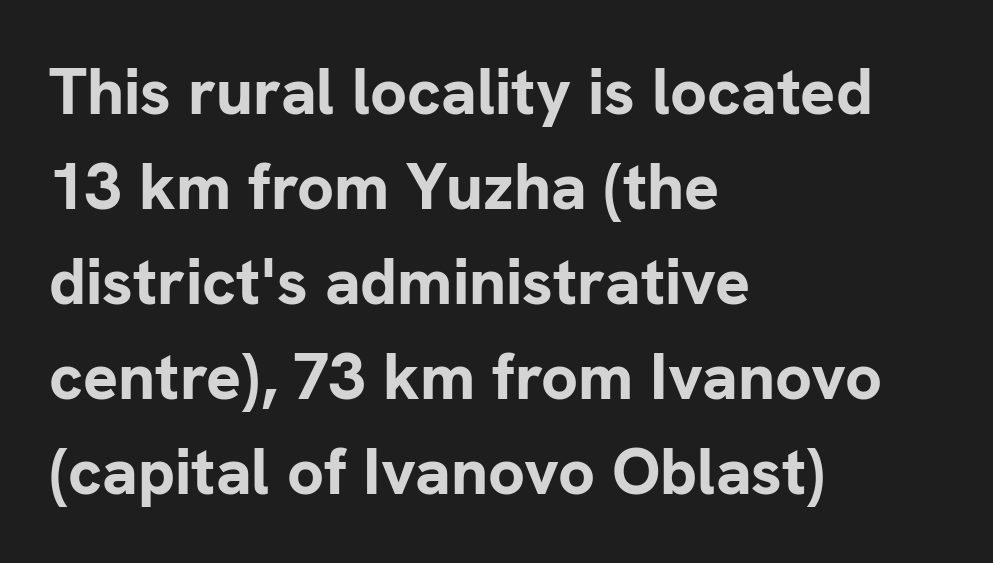
The font's upright variant was chosen for this text. Clear beneath every line of the passage. Heft: maximum for text — a bold. The face used here is rendered with its standard letterfit. Spacing verdict: proportional, widths tailored to each character.
